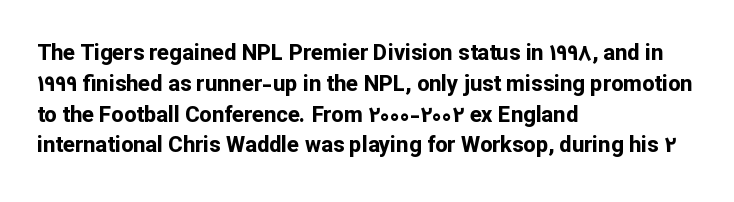
Q: Is the text bold? A: Yes.
Q: Is the text italic (slanted)? A: No, it is upright.
Q: Is the text underlined? A: No.
Q: How is the paragraph aligned? A: Left-aligned.
Q: Is the spacing between letters normal or unusually wide? A: Normal.
Q: Is the spacing between lines tight, normal or loose? A: Normal.
